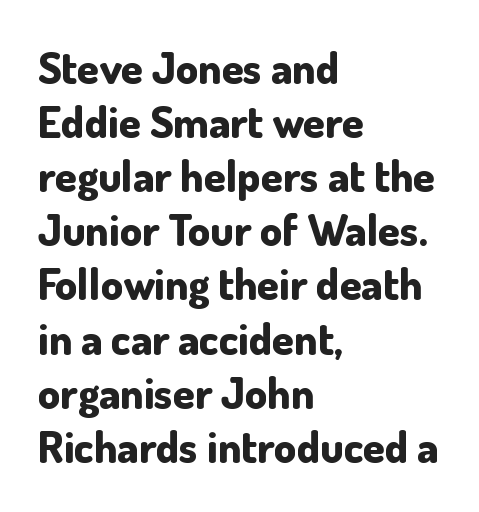
Q: Is the text bold? A: Yes.
Q: Is the text italic (slanted)? A: No, it is upright.
Q: Is the typeface a serif or a sans-serif typeface? A: Sans-serif.
Q: Is the text underlined? A: No.
Q: How is the paragraph aligned? A: Left-aligned.
Q: Is the spacing between letters normal or unusually wide? A: Normal.
Q: Width (condensed, normal, or wide)? A: Normal.
Q: Stroke contrast? A: Low.
Q: x-height? A: Small.
Q: Monospaced? A: No.
